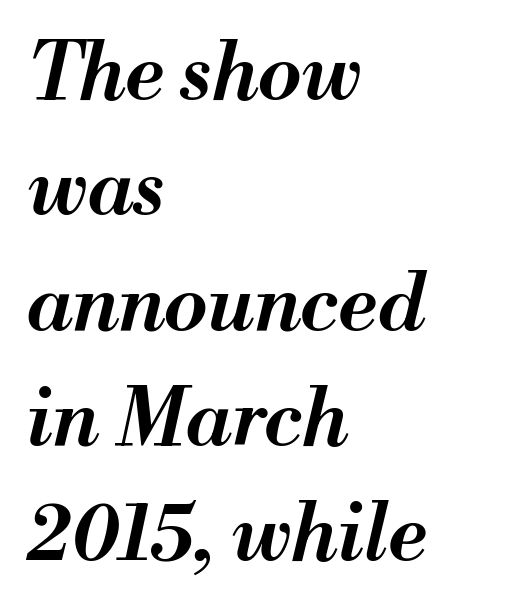
Q: Is the text bold? A: Semi-bold.
Q: Is the text italic (slanted)? A: Yes, it leans right by about 13 degrees.
Q: Is the text underlined? A: No.
Q: How is the paragraph aligned? A: Left-aligned.
Q: Is the spacing between letters normal or unusually wide? A: Normal.
Q: Is the spacing between lines tight, normal or loose? A: Normal.
Q: Width (condensed, normal, or wide)? A: Normal.
Q: Stroke contrast? A: Medium.
Q: x-height? A: Small.
Q: Monospaced? A: No.
